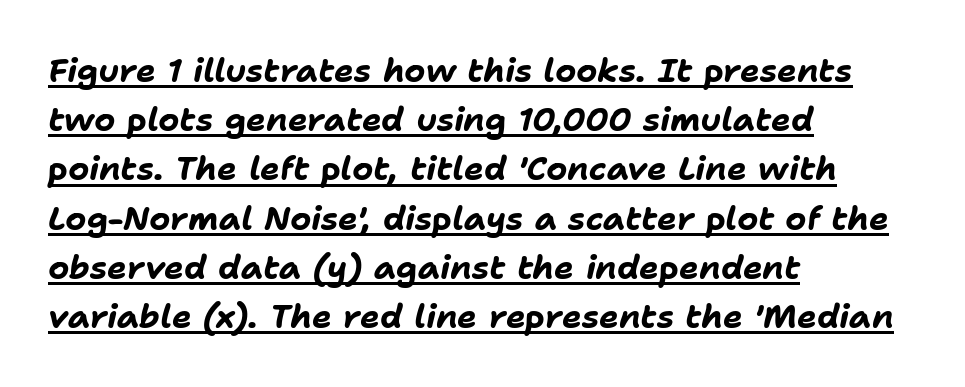
Between one letter and the next there's only the usual sliver of space. The rendering uses the underline text-decoration. The passage shown is emphatically bold. You could not count columns in this text — the font is proportionally spaced. Short and long lines alike share a common starting point at left. It's the slanting kind of type.
